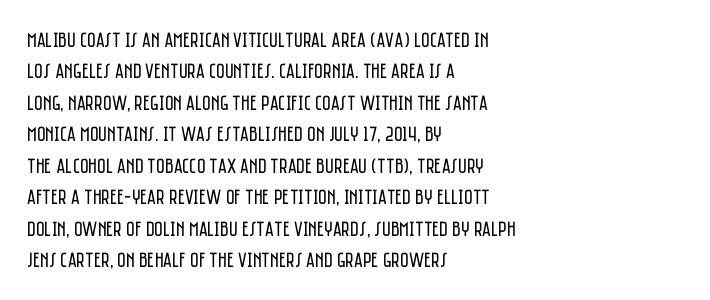
{"italic": "no", "bold": "no", "underline": "no", "align": "left", "line_spacing": "normal", "line_spacing_ratio": 1.5, "letter_spacing": "normal", "letter_spacing_em": 0.0, "glyph_px": 21}
